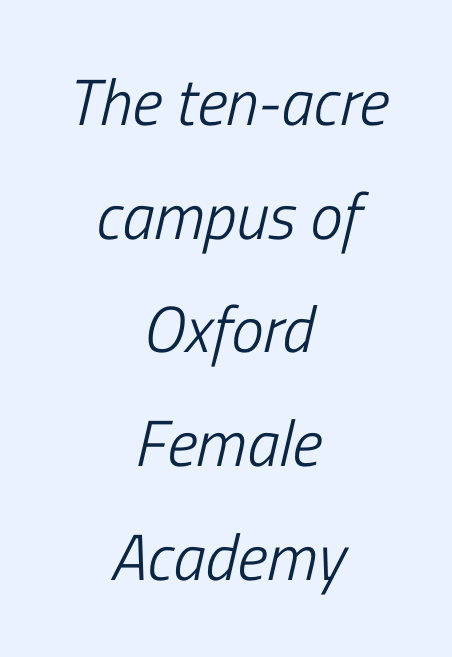
{"italic": "yes", "lean": "right", "slant_degrees": 13, "bold": "no", "weight": "light", "width": "condensed", "stroke_contrast": "low", "x_height": "medium", "monospaced": "no", "underline": "no", "align": "center", "line_spacing_ratio": 1.75, "letter_spacing": "normal", "letter_spacing_em": 0.0, "glyph_px": 65}
